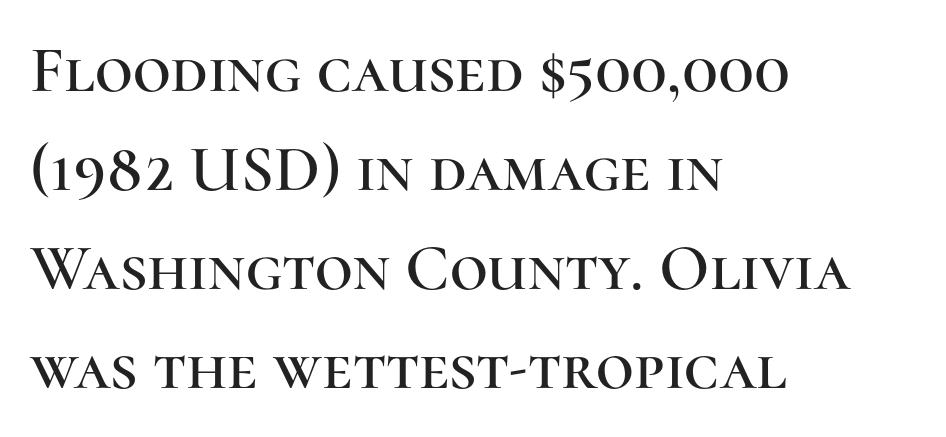
Looks like regular typesetting: each glyph gets only the width it needs. Rule under the text: the space is simply empty. Line beginnings align vertically; line endings do not. Unlike italic type, these characters show no tilt at all.
